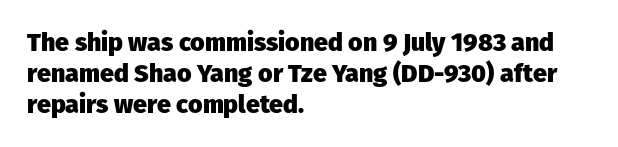
Q: Is the text bold? A: Yes.
Q: Is the text italic (slanted)? A: No, it is upright.
Q: Is the text underlined? A: No.
Q: How is the paragraph aligned? A: Left-aligned.
Q: Is the spacing between letters normal or unusually wide? A: Normal.
